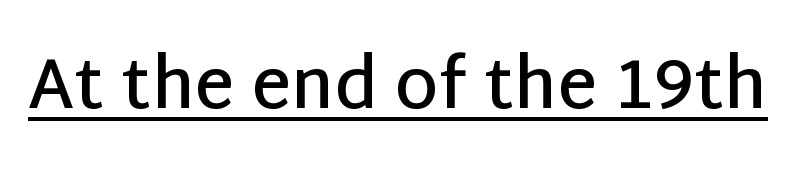
Q: Is the text bold? A: Semi-bold.
Q: Is the text italic (slanted)? A: No, it is upright.
Q: Is the typeface a serif or a sans-serif typeface? A: Sans-serif.
Q: Is the text underlined? A: Yes.
Q: Is the spacing between letters normal or unusually wide? A: Normal.
Q: Width (condensed, normal, or wide)? A: Normal.
Q: Stroke contrast? A: Low.
Q: x-height? A: Large.
Q: Monospaced? A: No.
